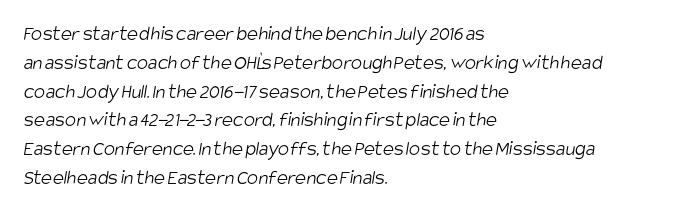
The image shows 21 px text type; set left-aligned, normal line spacing (1.37x), normal letter spacing, not underlined.
